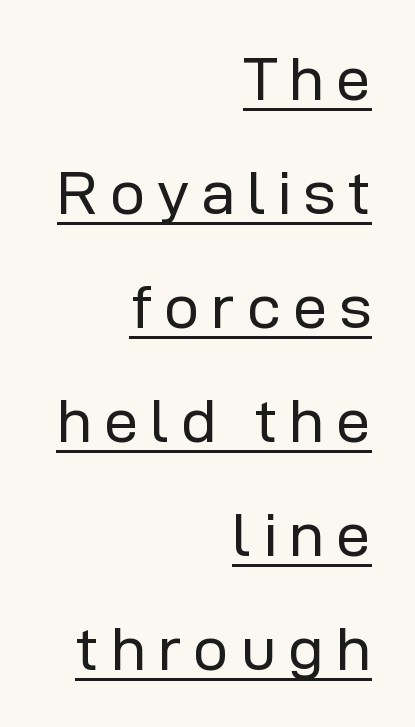
The image shows 62 px regular-weight sans-serif type, upright; set right-aligned, line spacing 1.84x, underlined; low stroke contrast and a medium x-height.
